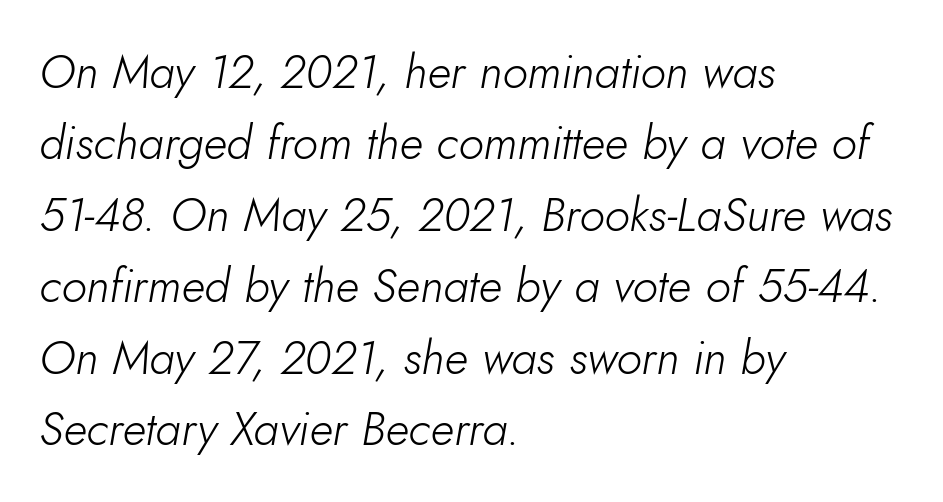
This reads as an unemphasized weight, regular at the heaviest. If you measured baseline to baseline, you'd find a middling distance. Here the designer chose a conventional face with non-uniform glyph widths. Lines of text with bare space underneath. A classic flush-left, rag-right setting is used for this passage. Honestly, the letter spacing is just normal — you wouldn't notice it.
